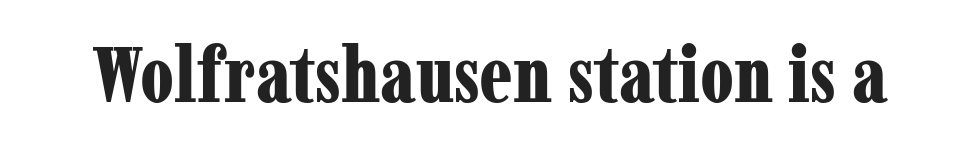
{"serif": "yes", "italic": "no", "bold": "yes", "weight": "bold", "width": "condensed", "stroke_contrast": "low", "x_height": "medium", "monospaced": "no", "underline": "no", "letter_spacing": "normal", "letter_spacing_em": 0.0, "glyph_px": 79}
